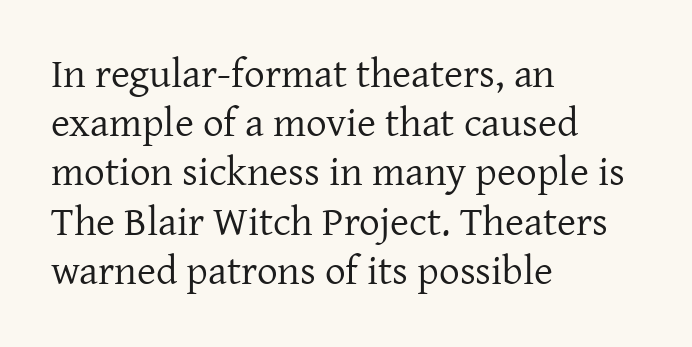
The image shows 41 px regular-weight serif type, upright; set left-aligned, line spacing 1.2x, normal letter spacing, not underlined; low stroke contrast and a medium x-height.
